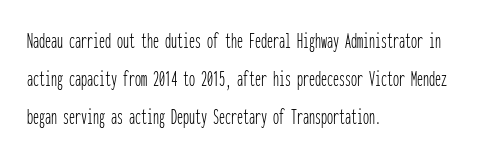
{"italic": "no", "bold": "no", "underline": "no", "align": "left", "line_spacing": "normal", "line_spacing_ratio": 1.58, "letter_spacing": "normal", "letter_spacing_em": 0.0, "glyph_px": 24}
